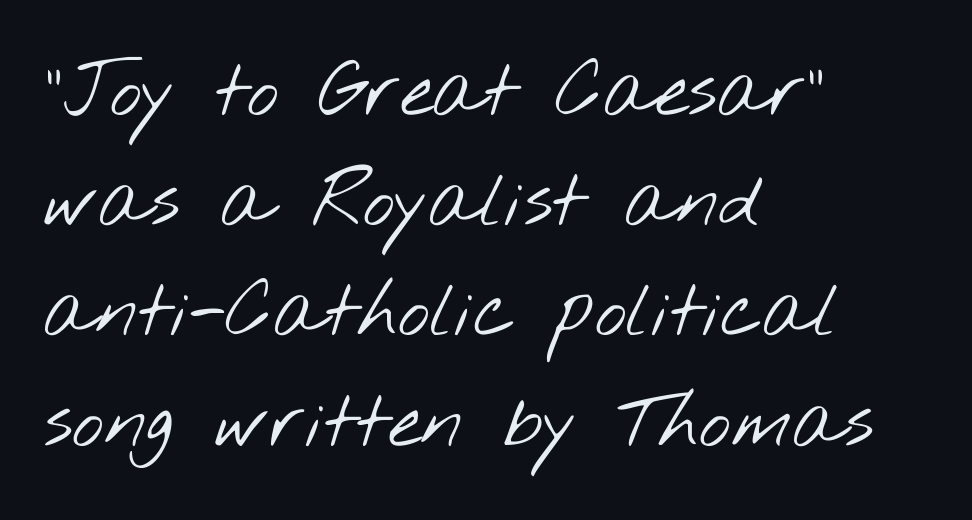
The image shows 76 px light, wide sans-serif type; set left-aligned, normal line spacing (1.45x), normal letter spacing, not underlined; low stroke contrast and a small x-height.
